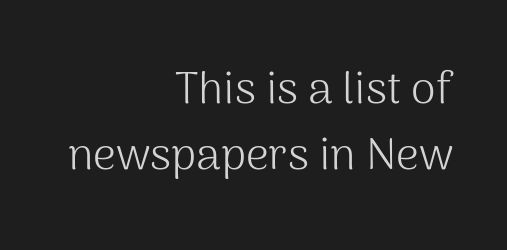
{"serif": "no", "italic": "no", "bold": "no", "weight": "light", "width": "normal", "stroke_contrast": "medium", "x_height": "medium", "monospaced": "no", "underline": "no", "align": "right", "line_spacing": "normal", "line_spacing_ratio": 1.47, "letter_spacing": "normal", "letter_spacing_em": 0.0, "glyph_px": 45}
